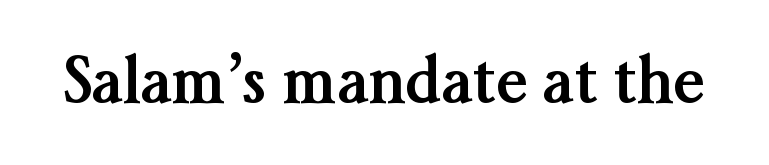
Q: Is the text bold? A: Yes.
Q: Is the text italic (slanted)? A: No, it is upright.
Q: Is the typeface a serif or a sans-serif typeface? A: Serif.
Q: Is the text underlined? A: No.
Q: Is the spacing between letters normal or unusually wide? A: Normal.
Q: Width (condensed, normal, or wide)? A: Normal.
Q: Stroke contrast? A: Medium.
Q: x-height? A: Medium.
Q: Monospaced? A: No.
